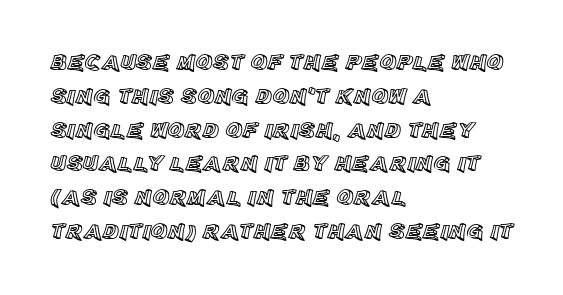
Left-aligned paragraph, ragged on the right. Compared with typical body copy, the letter spacing here is the same. Baseline-to-baseline distance is the conventional proportion of letter height. The string is rendered with underlining switched off.
